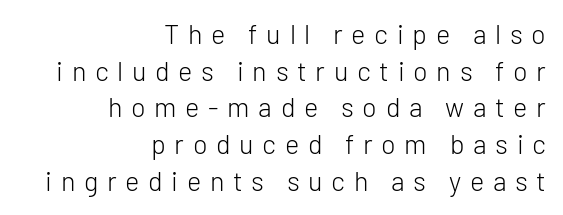
If you measured baseline to baseline, you'd find a middling distance. Where is the straight margin? On the right. Stem width sits at or under what a default text font uses. The gaps between neighbouring characters are conspicuously large. Notice how the stems are strictly vertical — no italics here. Underline: absent.
